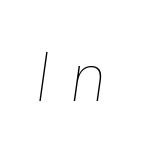
Compared with ordinary roman type, these characters are visibly tilted. Underlining? Definitely not there. Tracking here is generous; glyphs stand well apart from one another. The letters advance in unequal steps, a hallmark of proportional type. No extra ink here — the face is not bold.
